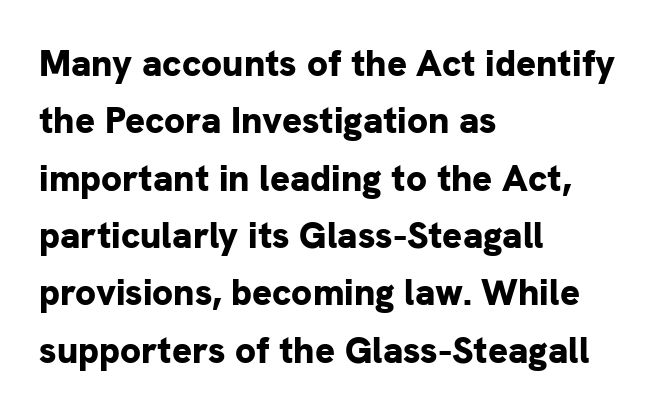
The image shows 37 px bold sans-serif type, upright; set left-aligned, normal line spacing (1.55x), normal letter spacing, not underlined; low stroke contrast and a medium x-height.
